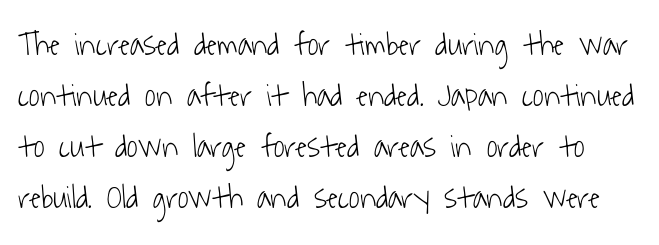
Q: Is the text bold? A: No.
Q: Is the typeface a serif or a sans-serif typeface? A: Sans-serif.
Q: Is the text underlined? A: No.
Q: Is the spacing between letters normal or unusually wide? A: Normal.
Q: Is the spacing between lines tight, normal or loose? A: Normal.
Q: Width (condensed, normal, or wide)? A: Condensed.
Q: Stroke contrast? A: Low.
Q: x-height? A: Medium.
Q: Monospaced? A: No.
